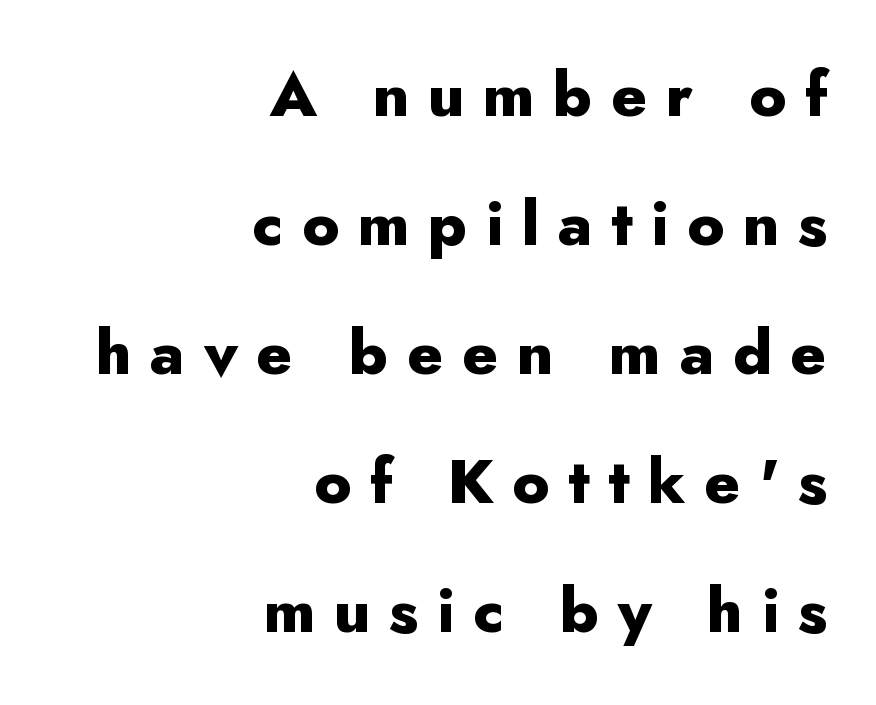
When letters stand straight like this, we call the style roman or upright. These lines stand farther apart than default settings would place them. Emphasis by weight is at full strength: bold. Type without underlining. Where is the straight margin? On the right.
